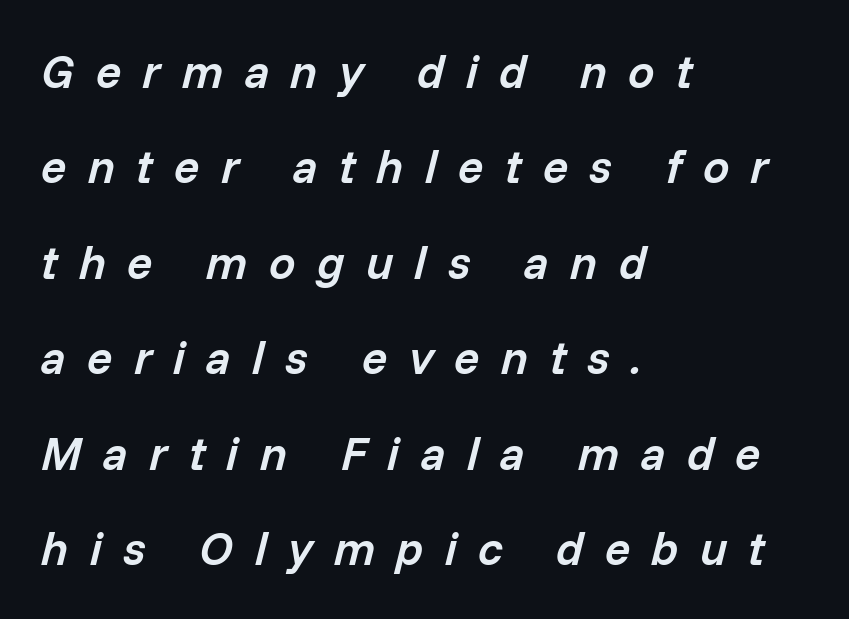
The image shows 47 px semibold type, italic (leaning right); set left-aligned, loose line spacing (2.03x), unusually wide letter spacing (+0.45 em), not underlined; low stroke contrast and a medium x-height.
